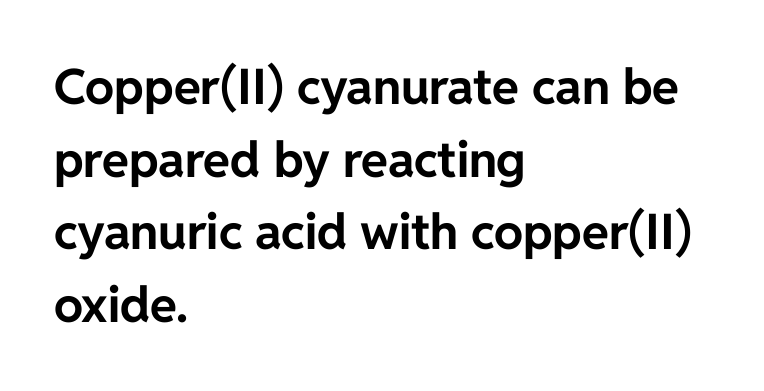
{"serif": "no", "italic": "no", "bold": "yes", "weight": "bold", "width": "normal", "stroke_contrast": "low", "x_height": "medium", "monospaced": "no", "underline": "no", "align": "left", "line_spacing": "normal", "line_spacing_ratio": 1.48, "letter_spacing": "normal", "letter_spacing_em": 0.0, "glyph_px": 49}
